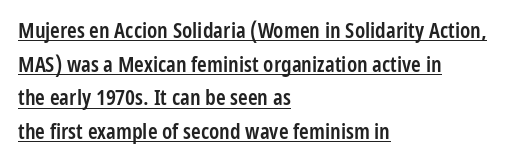
The image shows 22 px text type, upright; set left-aligned, normal line spacing (1.53x), normal letter spacing, underlined.
